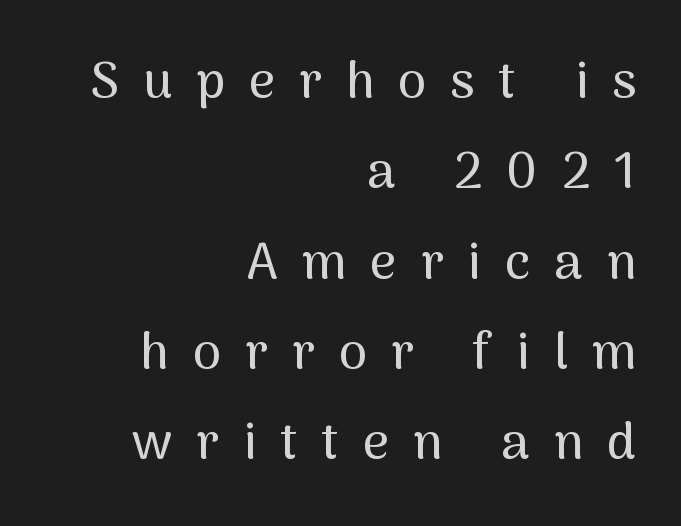
The image shows 51 px sans-serif type, upright; set right-aligned, line spacing 1.77x, unusually wide letter spacing (+0.47 em), not underlined; medium stroke contrast and a medium x-height.
